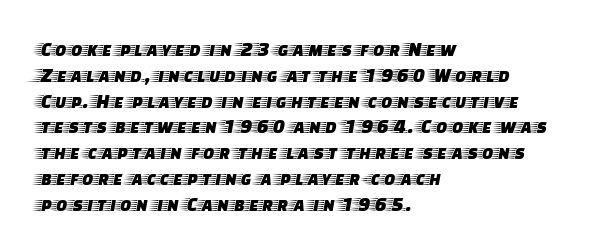
Underline: absent. This rendering uses left alignment, leaving the right contour irregular. In terms of letterspacing, this is plain default setting.
